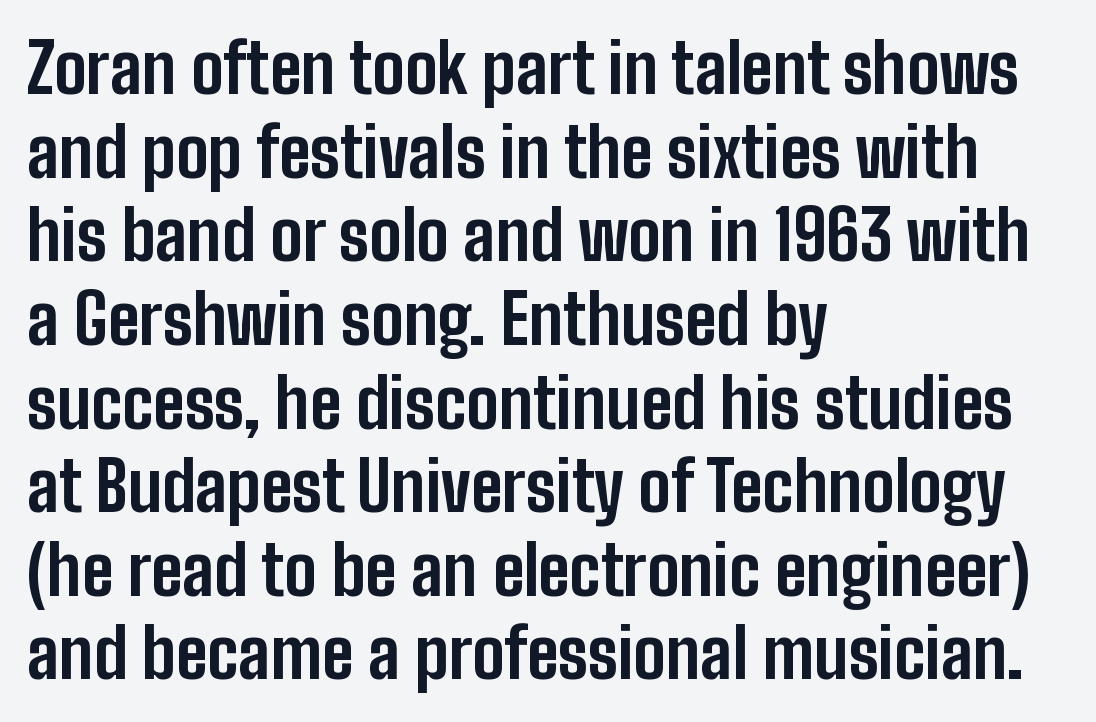
The image shows 68 px bold, condensed sans-serif type, upright; set left-aligned, line spacing 1.23x, normal letter spacing, not underlined; low stroke contrast and a medium x-height.
